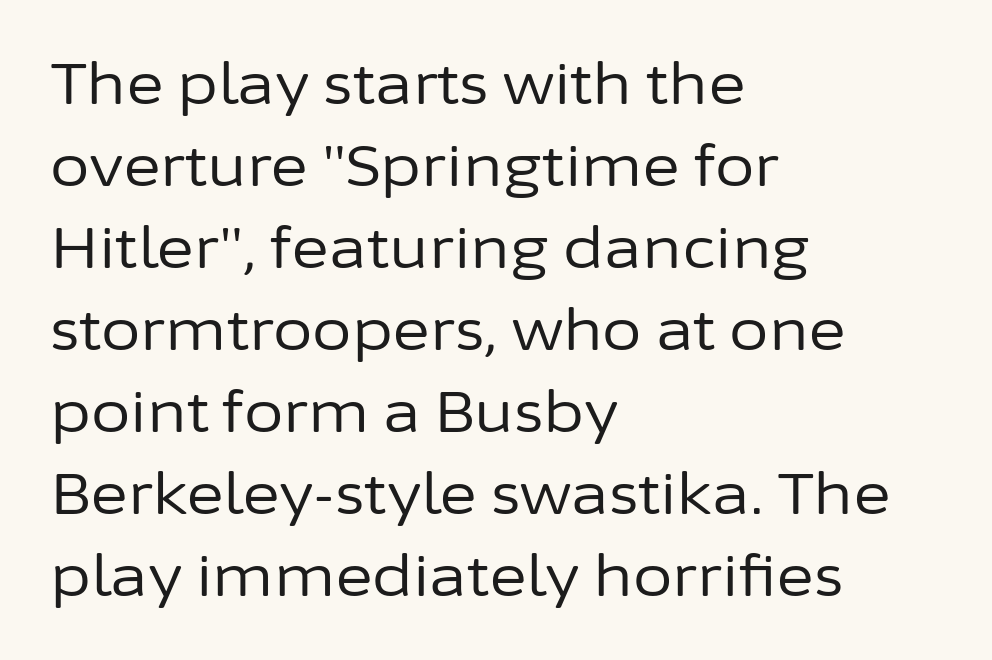
Q: Is the text bold? A: No.
Q: Is the text italic (slanted)? A: No, it is upright.
Q: Is the typeface a serif or a sans-serif typeface? A: Sans-serif.
Q: Is the text underlined? A: No.
Q: How is the paragraph aligned? A: Left-aligned.
Q: Is the spacing between letters normal or unusually wide? A: Normal.
Q: Is the spacing between lines tight, normal or loose? A: Normal.
Q: Width (condensed, normal, or wide)? A: Normal.
Q: Stroke contrast? A: Low.
Q: x-height? A: Medium.
Q: Monospaced? A: No.
